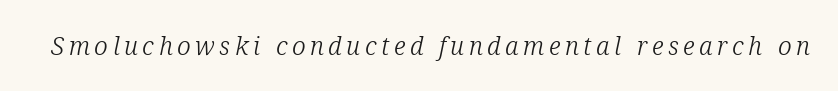
Q: Is the text bold? A: No.
Q: Is the text italic (slanted)? A: Yes, it leans right by about 12 degrees.
Q: Is the text underlined? A: No.
